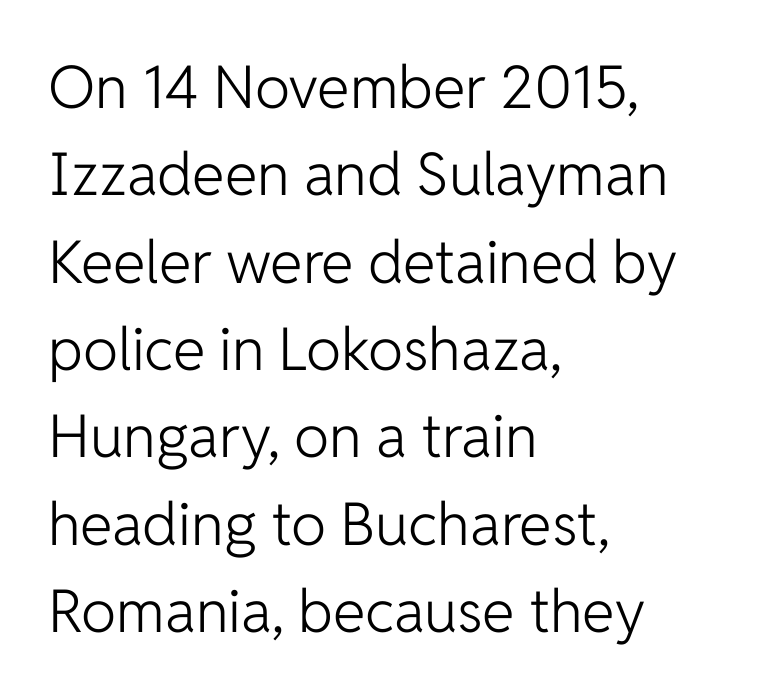
Q: Is the text bold? A: No.
Q: Is the text italic (slanted)? A: No, it is upright.
Q: Is the typeface a serif or a sans-serif typeface? A: Sans-serif.
Q: Is the text underlined? A: No.
Q: How is the paragraph aligned? A: Left-aligned.
Q: Is the spacing between letters normal or unusually wide? A: Normal.
Q: Is the spacing between lines tight, normal or loose? A: Normal.
Q: Width (condensed, normal, or wide)? A: Normal.
Q: Stroke contrast? A: Low.
Q: x-height? A: Medium.
Q: Monospaced? A: No.
